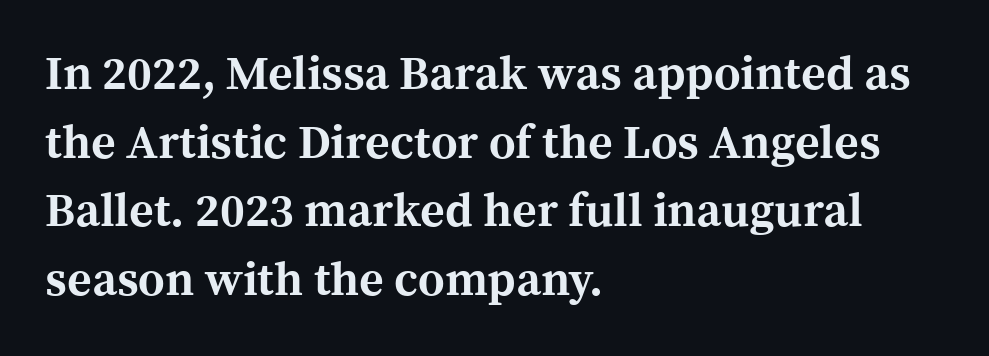
{"serif": "yes", "italic": "no", "bold": "yes", "weight": "bold", "width": "normal", "x_height": "medium", "monospaced": "no", "underline": "no", "align": "left", "line_spacing": "normal", "line_spacing_ratio": 1.46, "letter_spacing": "normal", "letter_spacing_em": 0.0, "glyph_px": 47}
